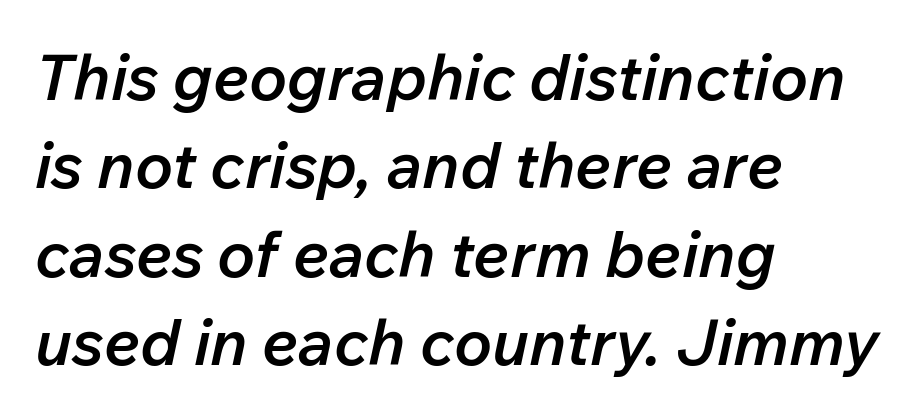
{"italic": "yes", "lean": "right", "slant_degrees": 12, "bold": "semi", "weight": "semibold", "width": "normal", "stroke_contrast": "low", "x_height": "medium", "monospaced": "no", "underline": "no", "align": "left", "line_spacing": "normal", "line_spacing_ratio": 1.38, "letter_spacing": "normal", "letter_spacing_em": 0.0, "glyph_px": 64}
